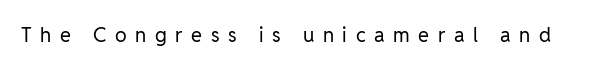
{"italic": "no", "bold": "no", "underline": "no", "letter_spacing": "wide", "letter_spacing_em": 0.43, "glyph_px": 20}
